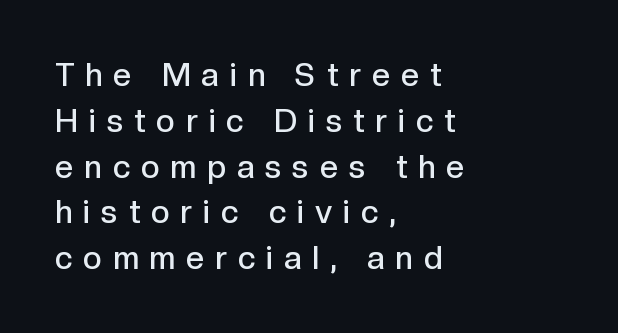
The image shows 32 px semibold sans-serif type, upright; set left-aligned, normal line spacing (1.43x), unusually wide letter spacing (+0.35 em), not underlined; a medium x-height.
